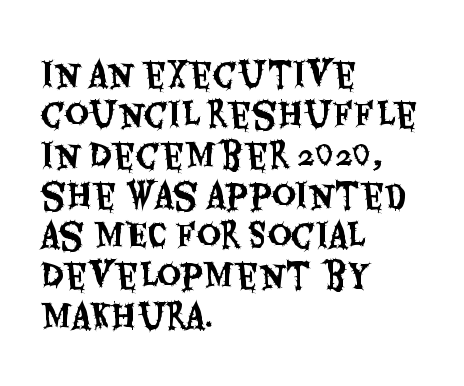
The image shows 33 px condensed sans-serif type, upright; set left-aligned, line spacing 1.22x, normal letter spacing, not underlined; medium stroke contrast and a large x-height.
